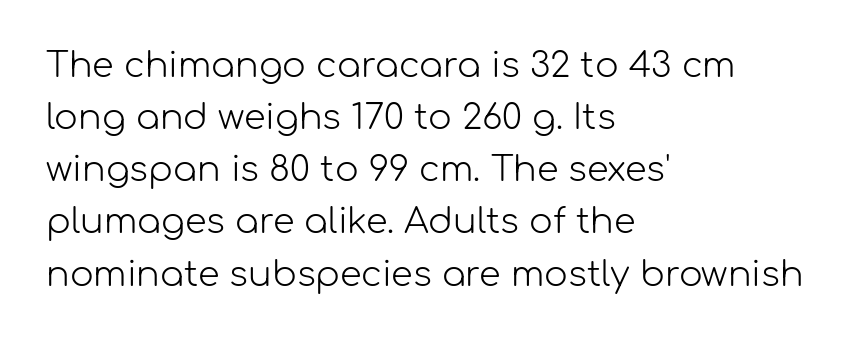
The image shows 35 px light sans-serif type, upright; set left-aligned, normal line spacing (1.49x), normal letter spacing, not underlined; low stroke contrast and a medium x-height.
